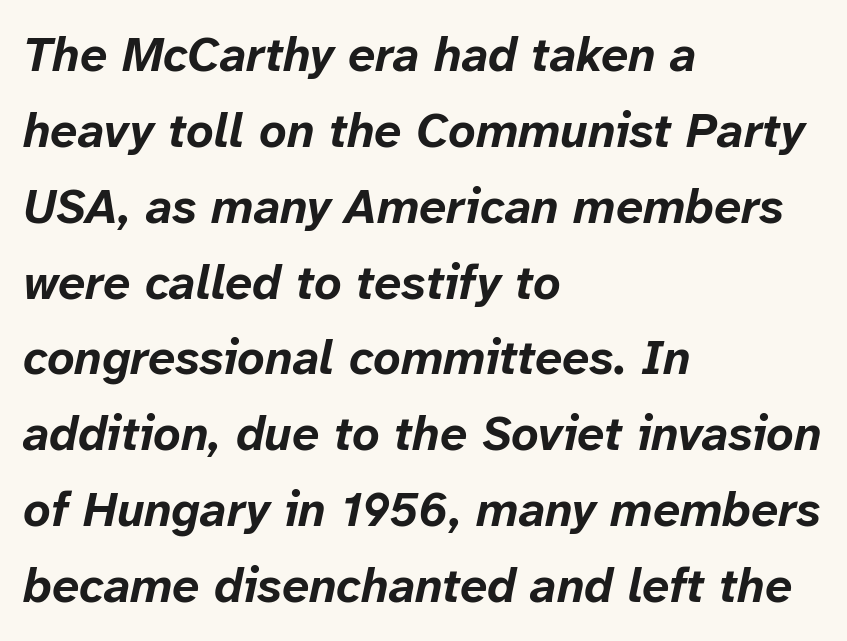
{"italic": "yes", "lean": "right", "slant_degrees": 12, "bold": "yes", "weight": "bold", "width": "normal", "stroke_contrast": "low", "x_height": "medium", "monospaced": "no", "underline": "no", "align": "left", "line_spacing": "normal", "line_spacing_ratio": 1.58, "letter_spacing": "normal", "letter_spacing_em": 0.0, "glyph_px": 48}
